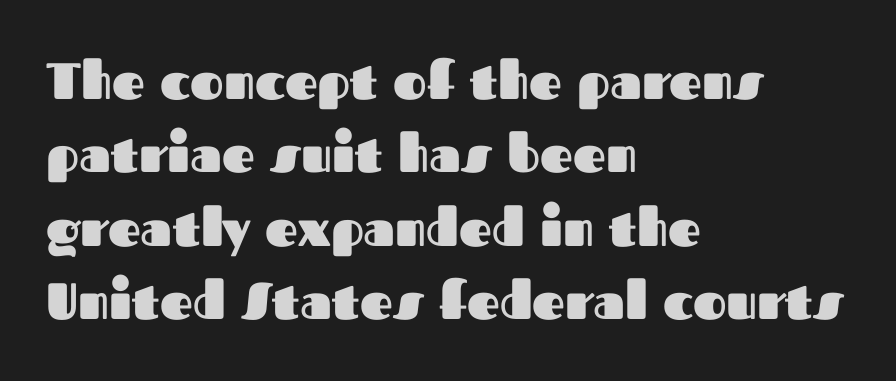
The image shows 51 px heavy sans-serif type, upright; set left-aligned, normal line spacing (1.44x), normal letter spacing, not underlined; medium stroke contrast and a medium x-height.
